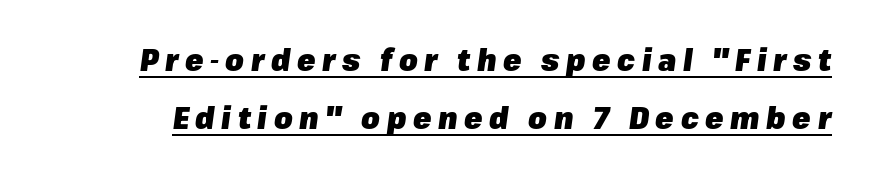
{"italic": "yes", "lean": "right", "slant_degrees": 8, "bold": "yes", "weight": "heavy", "width": "normal", "stroke_contrast": "low", "x_height": "medium", "monospaced": "no", "underline": "yes", "line_spacing": "loose", "line_spacing_ratio": 1.94, "letter_spacing": "wide", "letter_spacing_em": 0.22, "glyph_px": 30}
